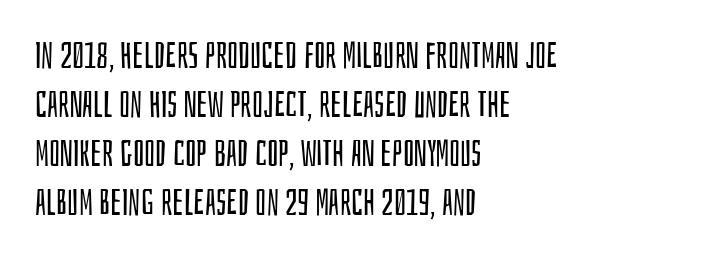
Q: Is the text bold? A: No.
Q: Is the text italic (slanted)? A: No, it is upright.
Q: Is the typeface a serif or a sans-serif typeface? A: Sans-serif.
Q: Is the text underlined? A: No.
Q: How is the paragraph aligned? A: Left-aligned.
Q: Is the spacing between letters normal or unusually wide? A: Normal.
Q: Is the spacing between lines tight, normal or loose? A: Normal.
Q: Width (condensed, normal, or wide)? A: Condensed.
Q: Stroke contrast? A: Low.
Q: x-height? A: Large.
Q: Monospaced? A: No.
